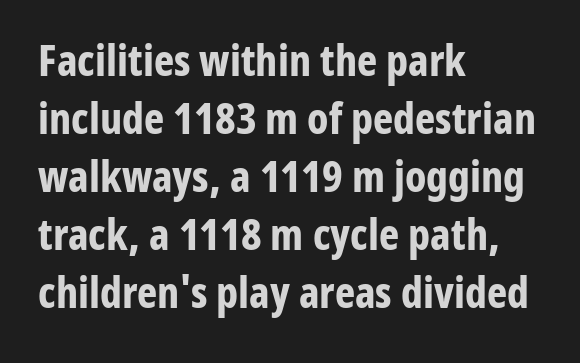
Q: Is the text bold? A: Yes.
Q: Is the text italic (slanted)? A: No, it is upright.
Q: Is the typeface a serif or a sans-serif typeface? A: Sans-serif.
Q: Is the text underlined? A: No.
Q: How is the paragraph aligned? A: Left-aligned.
Q: Is the spacing between letters normal or unusually wide? A: Normal.
Q: Is the spacing between lines tight, normal or loose? A: Normal.
Q: Width (condensed, normal, or wide)? A: Condensed.
Q: Stroke contrast? A: Low.
Q: x-height? A: Medium.
Q: Monospaced? A: No.
